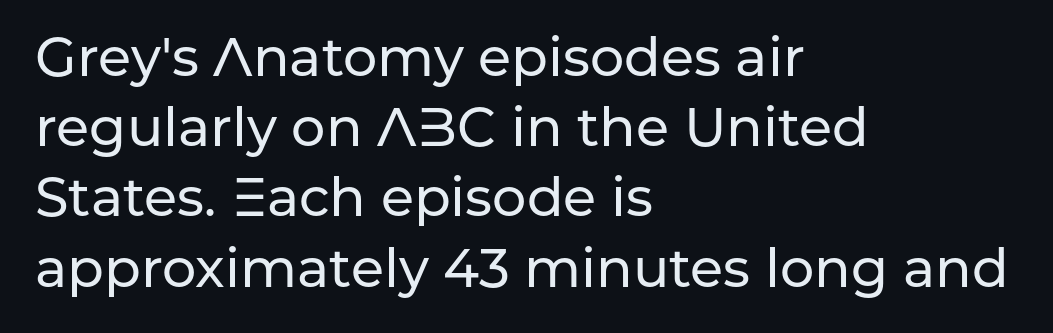
The ragged edge is on the right, which tells us the setting is flush left. Are there feet on the stems? There aren't — it's a sans. Here the designer chose a conventional face with non-uniform glyph widths. Honestly, the row spacing looks completely unremarkable. Do the letters lean? They stand straight.
